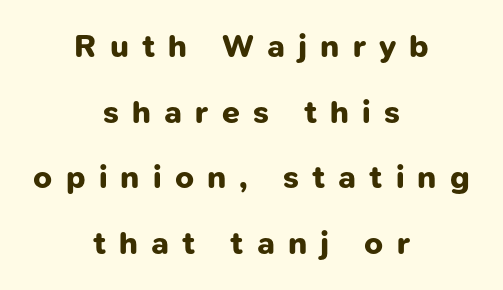
Each glyph is drawn with heavy, bold strokes. The space between consecutive lines is lavish. Plain, unruled lines of type. The characters display no serif detailing; their extremities are plain.
